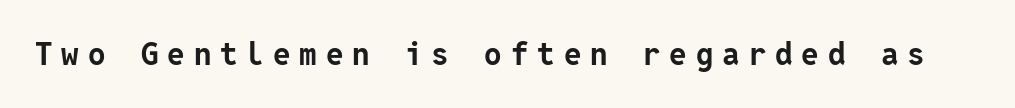
The image shows 31 px bold sans-serif type, upright; set unusually wide letter spacing (+0.29 em), not underlined; low stroke contrast and a medium x-height.
